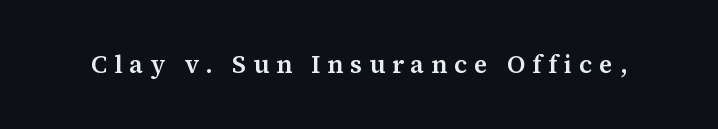
{"italic": "no", "underline": "no", "letter_spacing": "wide", "letter_spacing_em": 0.27, "glyph_px": 25}
